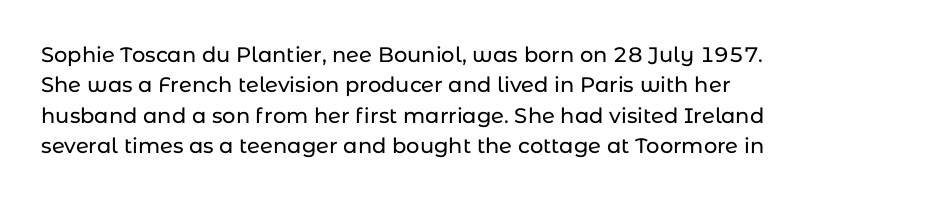
{"italic": "no", "underline": "no", "align": "left", "line_spacing": "normal", "line_spacing_ratio": 1.45, "letter_spacing": "normal", "letter_spacing_em": 0.0, "glyph_px": 21}
